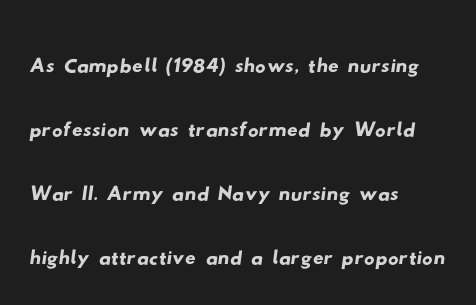
The image shows 53 px wide sans-serif type; set left-aligned, line spacing 1.21x, normal letter spacing, not underlined; low stroke contrast and a small x-height.
